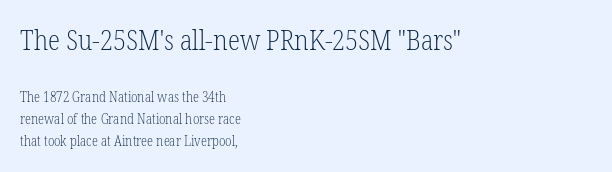
The image shows 28 px light, condensed serif type, upright; set left-aligned, normal line spacing (1.59x), normal letter spacing, not underlined; the first (top) block is 2.0x larger; low stroke contrast and a medium x-height.
